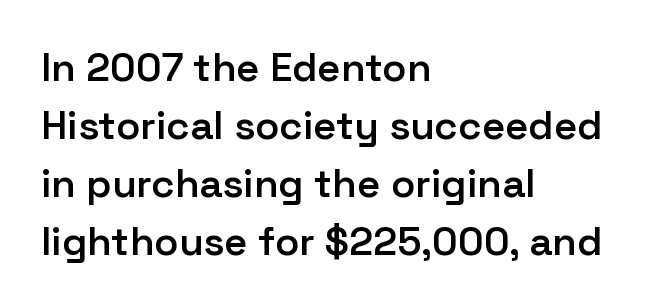
Q: Is the text bold? A: Semi-bold.
Q: Is the text italic (slanted)? A: No, it is upright.
Q: Is the typeface a serif or a sans-serif typeface? A: Sans-serif.
Q: Is the text underlined? A: No.
Q: How is the paragraph aligned? A: Left-aligned.
Q: Is the spacing between letters normal or unusually wide? A: Normal.
Q: Is the spacing between lines tight, normal or loose? A: Normal.
Q: Width (condensed, normal, or wide)? A: Normal.
Q: Stroke contrast? A: Low.
Q: x-height? A: Medium.
Q: Monospaced? A: No.
